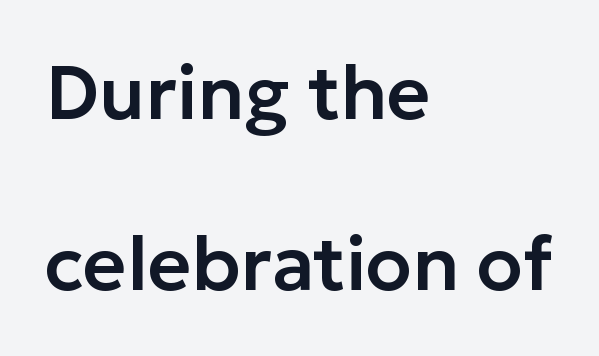
{"serif": "no", "italic": "no", "width": "normal", "stroke_contrast": "low", "x_height": "medium", "monospaced": "no", "underline": "no", "align": "left", "line_spacing": "loose", "line_spacing_ratio": 2.28, "letter_spacing": "normal", "letter_spacing_em": 0.0, "glyph_px": 75}
